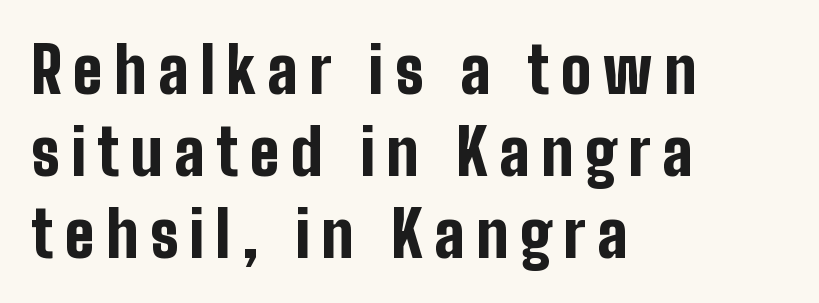
Q: Is the text bold? A: Yes.
Q: Is the text italic (slanted)? A: No, it is upright.
Q: Is the typeface a serif or a sans-serif typeface? A: Sans-serif.
Q: Is the text underlined? A: No.
Q: How is the paragraph aligned? A: Left-aligned.
Q: Is the spacing between lines tight, normal or loose? A: Normal.
Q: Width (condensed, normal, or wide)? A: Condensed.
Q: Stroke contrast? A: Low.
Q: x-height? A: Medium.
Q: Monospaced? A: No.
